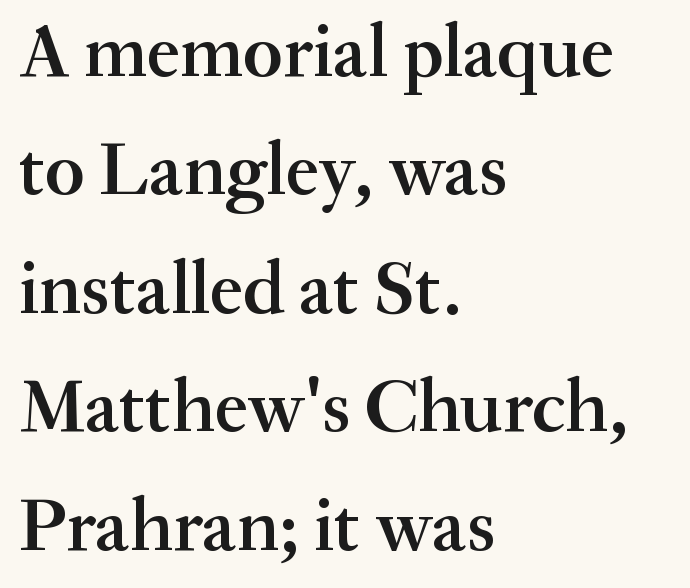
Q: Is the text bold? A: Semi-bold.
Q: Is the text italic (slanted)? A: No, it is upright.
Q: Is the typeface a serif or a sans-serif typeface? A: Serif.
Q: Is the text underlined? A: No.
Q: How is the paragraph aligned? A: Left-aligned.
Q: Is the spacing between letters normal or unusually wide? A: Normal.
Q: Is the spacing between lines tight, normal or loose? A: Normal.
Q: Width (condensed, normal, or wide)? A: Normal.
Q: Stroke contrast? A: Medium.
Q: x-height? A: Small.
Q: Monospaced? A: No.
